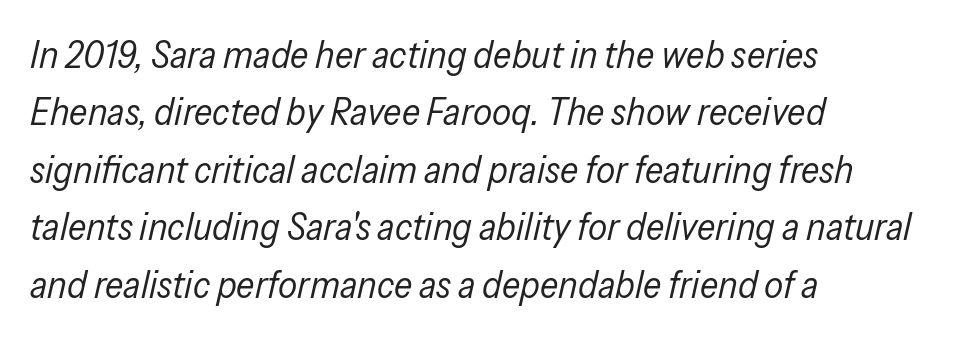
Character widths vary here, with narrow letters taking less room than wide ones. Is the letter spacing exaggerated? No — it looks like the ordinary default. Horizontally, the lines are justified to the leading edge only. Caption: face not bold, strokes unweighted. If you drew a line through each stem, it would be angled.
